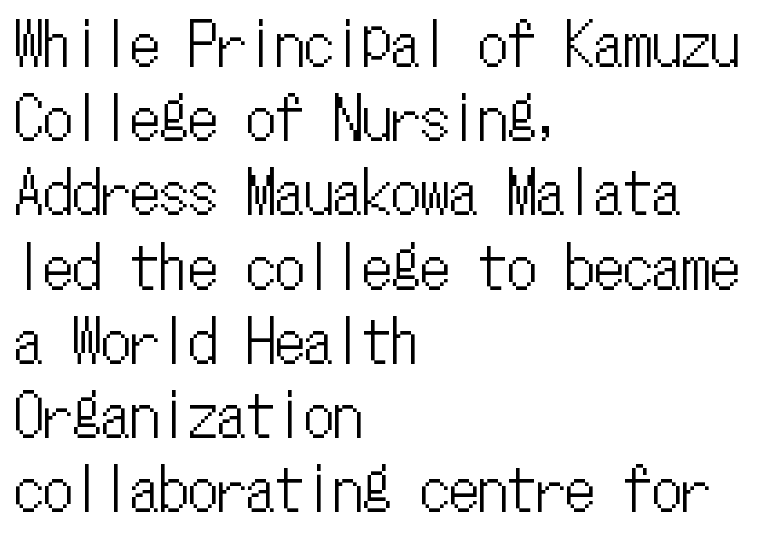
Q: Is the text italic (slanted)? A: No, it is upright.
Q: Is the text underlined? A: No.
Q: How is the paragraph aligned? A: Left-aligned.
Q: Is the spacing between letters normal or unusually wide? A: Normal.
Q: Is the spacing between lines tight, normal or loose? A: Normal.
Q: Width (condensed, normal, or wide)? A: Condensed.
Q: Stroke contrast? A: Low.
Q: x-height? A: Medium.
Q: Monospaced? A: Yes.
